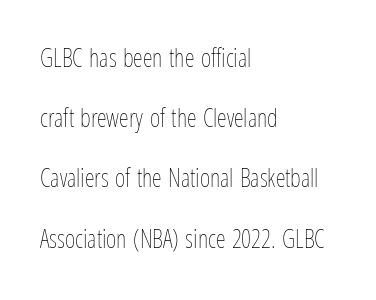
Is the letter spacing exaggerated? No — it looks like the ordinary default. Line beginnings align vertically; line endings do not. The zone under the glyphs is completely vacant. Is there any slant? The stems are plumb.
